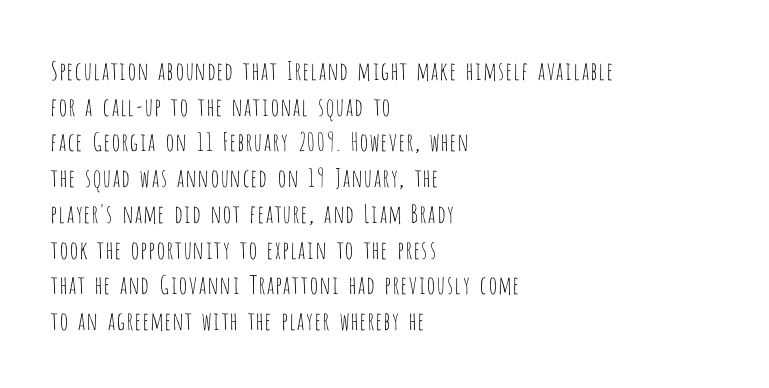
No word sits above an underline. These lines stack with their left ends in a neat column. The line-height multiplier appears to be the usual default. Ordinary non-slanted type is in use. Students, note that the glyphs here touch the page at normal intervals.
